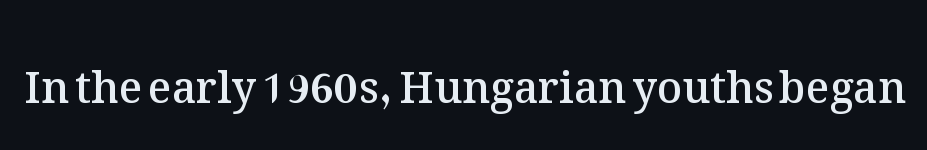
{"italic": "no", "bold": "semi", "weight": "semibold", "width": "normal", "stroke_contrast": "medium", "x_height": "medium", "monospaced": "no", "underline": "no", "letter_spacing": "normal", "letter_spacing_em": 0.0, "glyph_px": 43}
